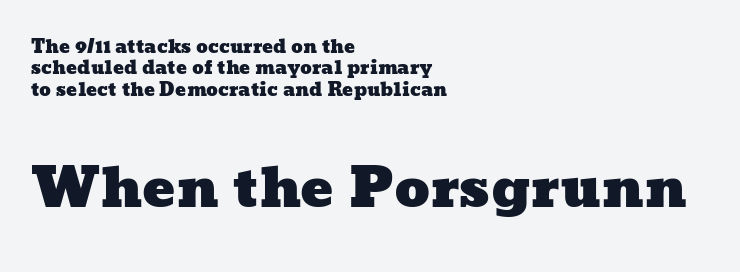
Q: Is the text underlined? A: No.
Q: How is the paragraph aligned? A: Left-aligned.
Q: Is the spacing between letters normal or unusually wide? A: Normal.
Q: Which block of text is set in a larger size, the first (top) or the second (bottom)? A: The second (bottom) one.
Q: Width (condensed, normal, or wide)? A: Wide.
Q: Stroke contrast? A: Low.
Q: x-height? A: Medium.
Q: Monospaced? A: No.
